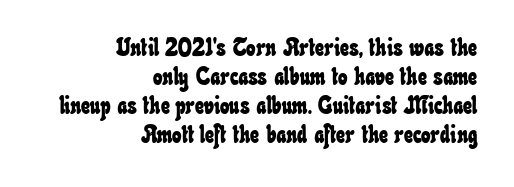
{"underline": "no", "align": "right", "line_spacing_ratio": 1.16, "letter_spacing": "normal", "letter_spacing_em": 0.0, "glyph_px": 25}
